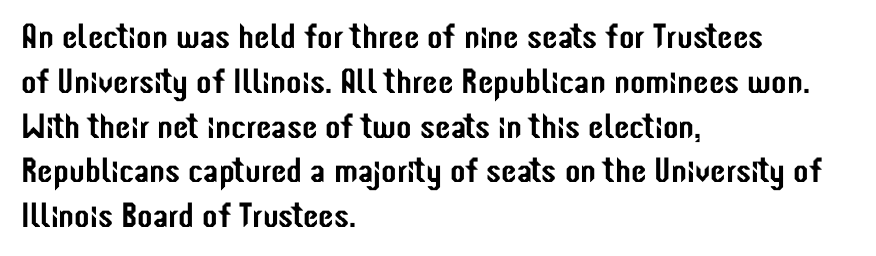
{"serif": "no", "italic": "no", "width": "condensed", "stroke_contrast": "low", "x_height": "medium", "monospaced": "no", "underline": "no", "align": "left", "line_spacing": "normal", "line_spacing_ratio": 1.28, "letter_spacing": "normal", "letter_spacing_em": 0.0, "glyph_px": 35}
